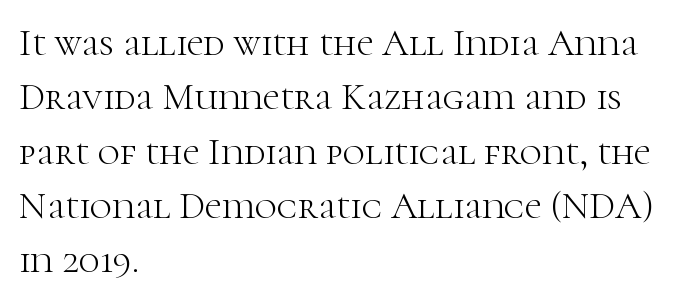
{"serif": "yes", "italic": "no", "bold": "no", "weight": "light", "width": "normal", "stroke_contrast": "high", "x_height": "medium", "monospaced": "no", "underline": "no", "align": "left", "line_spacing": "normal", "line_spacing_ratio": 1.43, "letter_spacing": "normal", "letter_spacing_em": 0.0, "glyph_px": 38}
